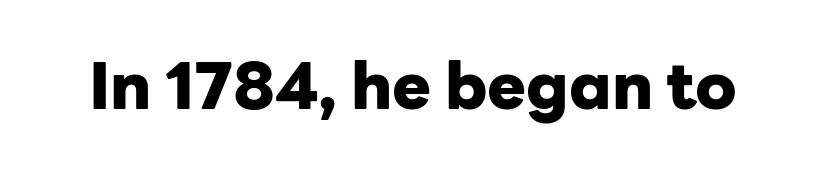
Q: Is the text bold? A: Yes.
Q: Is the text italic (slanted)? A: No, it is upright.
Q: Is the typeface a serif or a sans-serif typeface? A: Sans-serif.
Q: Is the text underlined? A: No.
Q: Is the spacing between letters normal or unusually wide? A: Normal.
Q: Width (condensed, normal, or wide)? A: Normal.
Q: Stroke contrast? A: Low.
Q: x-height? A: Medium.
Q: Monospaced? A: No.
